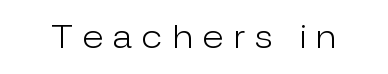
Q: Is the text bold? A: No.
Q: Is the text italic (slanted)? A: No, it is upright.
Q: Is the typeface a serif or a sans-serif typeface? A: Sans-serif.
Q: Is the text underlined? A: No.
Q: Is the spacing between letters normal or unusually wide? A: Unusually wide.
Q: Width (condensed, normal, or wide)? A: Normal.
Q: Stroke contrast? A: Low.
Q: x-height? A: Medium.
Q: Monospaced? A: No.
